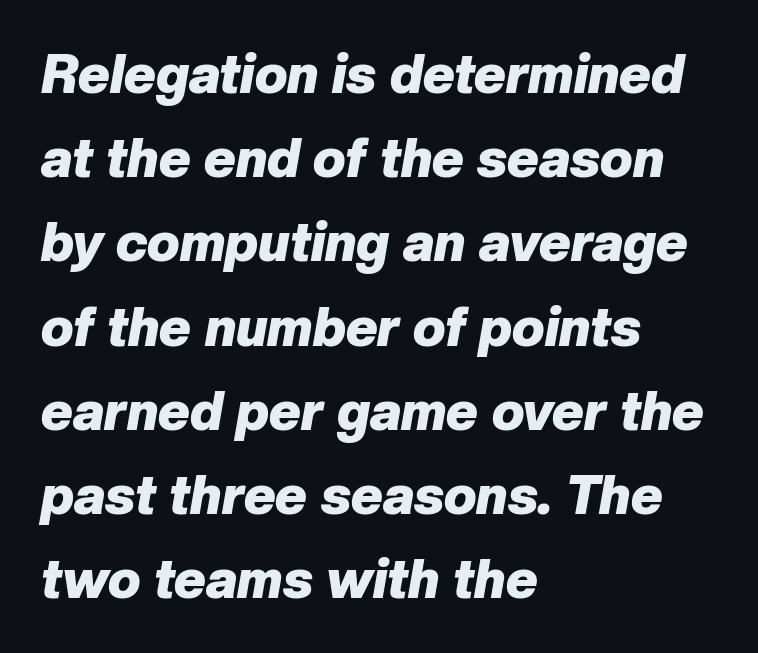
{"italic": "yes", "lean": "right", "slant_degrees": 10, "bold": "yes", "weight": "heavy", "width": "normal", "stroke_contrast": "low", "x_height": "medium", "monospaced": "no", "underline": "no", "align": "left", "line_spacing": "normal", "line_spacing_ratio": 1.56, "letter_spacing": "normal", "letter_spacing_em": 0.0, "glyph_px": 54}
